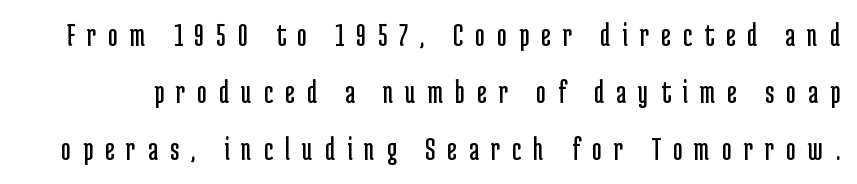
Notice how the stems are strictly vertical — no italics here. The vertical gap from one line to the next is medium. The letters advance in unequal steps, a hallmark of proportional type. A clean baseline with only descenders dipping below it.
